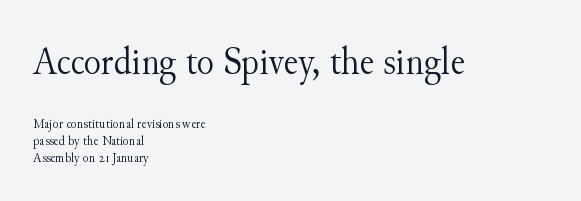
Q: Is the text bold? A: No.
Q: Is the text italic (slanted)? A: No, it is upright.
Q: Is the typeface a serif or a sans-serif typeface? A: Serif.
Q: Is the text underlined? A: No.
Q: How is the paragraph aligned? A: Left-aligned.
Q: Is the spacing between letters normal or unusually wide? A: Normal.
Q: Which block of text is set in a larger size, the first (top) or the second (bottom)? A: The first (top) one.
Q: Width (condensed, normal, or wide)? A: Normal.
Q: Stroke contrast? A: Medium.
Q: x-height? A: Small.
Q: Monospaced? A: No.
